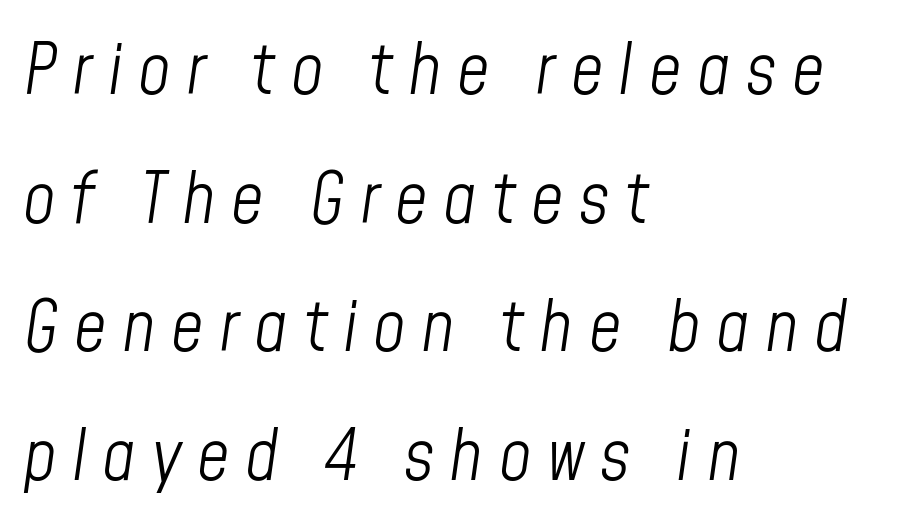
The image shows 71 px light, condensed type, italic (leaning right); set left-aligned, line spacing 1.81x, unusually wide letter spacing (+0.22 em), not underlined; low stroke contrast and a medium x-height.
